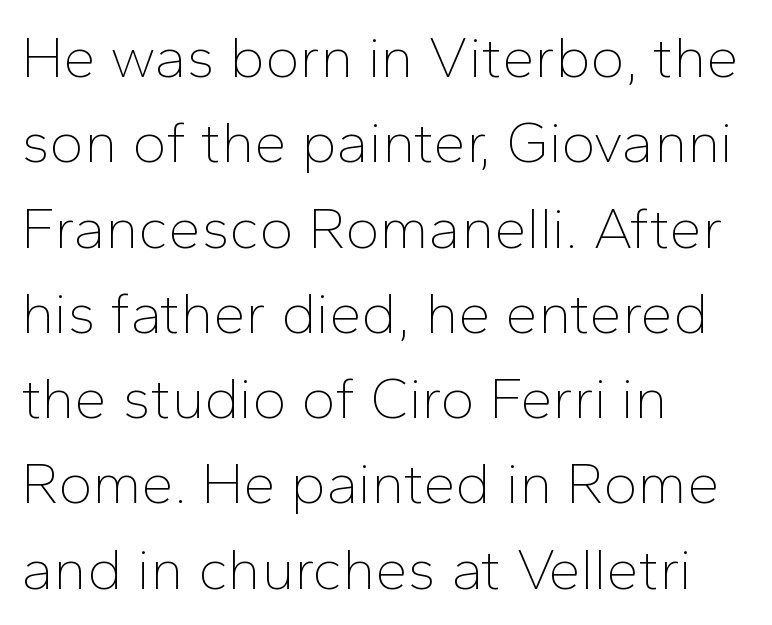
{"serif": "no", "italic": "no", "bold": "no", "weight": "thin", "width": "normal", "stroke_contrast": "low", "x_height": "medium", "monospaced": "no", "underline": "no", "align": "left", "line_spacing": "normal", "line_spacing_ratio": 1.47, "letter_spacing": "normal", "letter_spacing_em": 0.0, "glyph_px": 58}
